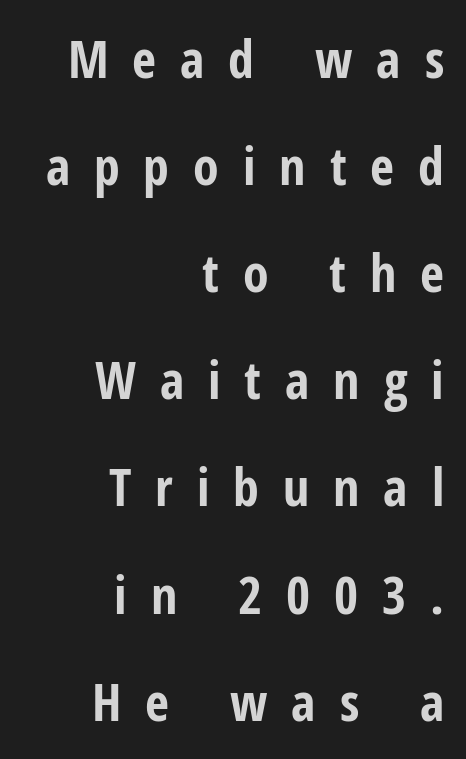
Q: Is the text bold? A: Yes.
Q: Is the text italic (slanted)? A: No, it is upright.
Q: Is the typeface a serif or a sans-serif typeface? A: Sans-serif.
Q: Is the text underlined? A: No.
Q: How is the paragraph aligned? A: Right-aligned.
Q: Is the spacing between letters normal or unusually wide? A: Unusually wide.
Q: Is the spacing between lines tight, normal or loose? A: Loose.
Q: Width (condensed, normal, or wide)? A: Condensed.
Q: Stroke contrast? A: Low.
Q: x-height? A: Medium.
Q: Monospaced? A: No.
